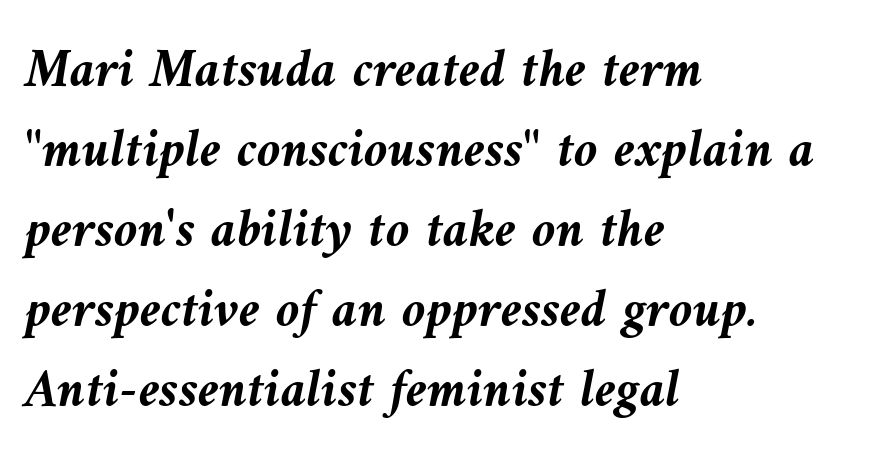
Observe the lean: these are italic letterforms. A typesetter would call this proportional, since set widths differ per character. This sample keeps an unexceptional amount of space between lines. These lines are set flush left with a ragged right edge. Default kerning and tracking; the words read as compact shapes. Type without underlining.
